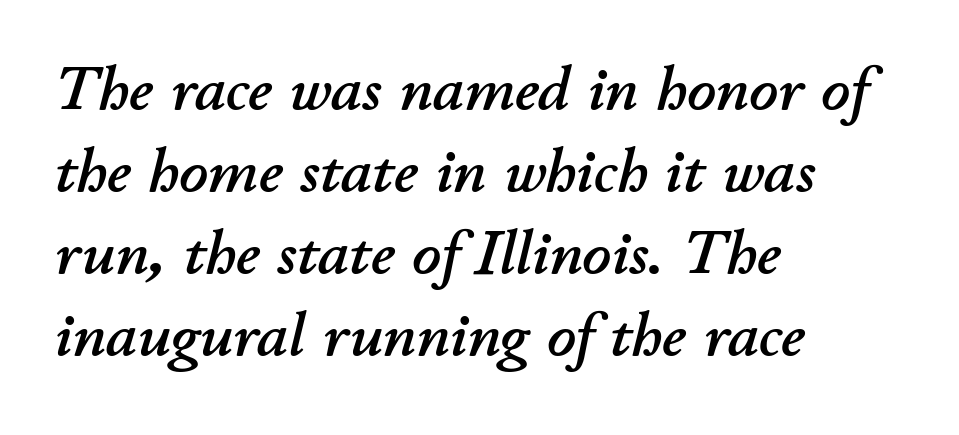
There's an unmistakable incline to the writing here. Proportional: the letters do not fall into vertical columns. This rendering features lettering with no underline. Compared with typical body copy, the letter spacing here is the same. If you drew a ruler down the left edge, every line would touch it. If you measured baseline to baseline, you'd find a middling distance.
